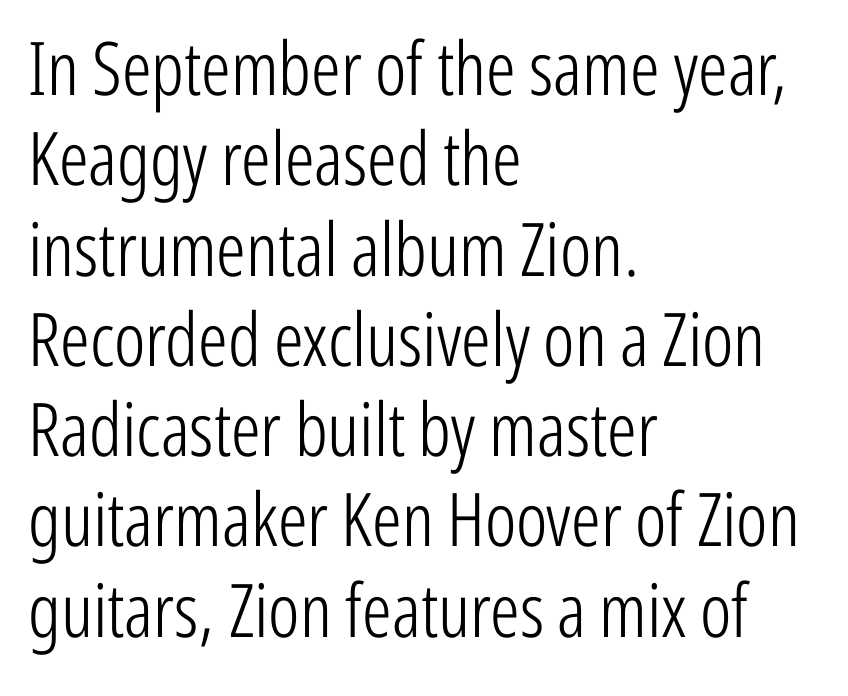
{"serif": "no", "italic": "no", "bold": "no", "weight": "light", "width": "condensed", "stroke_contrast": "low", "x_height": "medium", "monospaced": "no", "underline": "no", "align": "left", "line_spacing_ratio": 1.22, "letter_spacing": "normal", "letter_spacing_em": 0.0, "glyph_px": 74}
